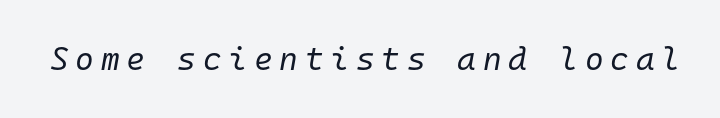
The image shows 32 px regular-weight type, italic (leaning right), monospaced; set unusually wide letter spacing (+0.21 em), not underlined; low stroke contrast and a medium x-height.
